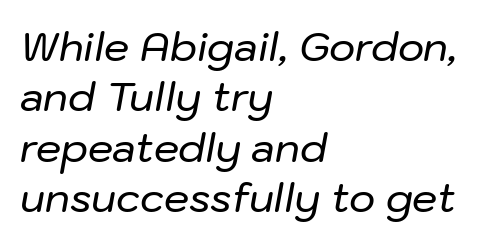
The image shows 40 px text type, italic (leaning right); set left-aligned, normal line spacing (1.26x), normal letter spacing, not underlined; low stroke contrast and a medium x-height.
